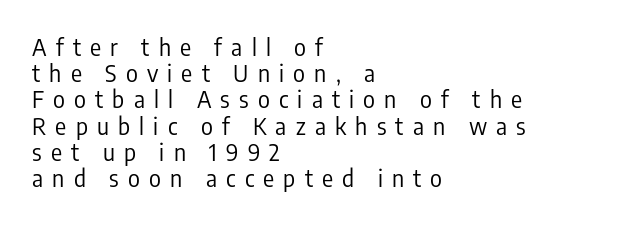
The image shows 23 px text type, upright; set left-aligned, tight line spacing (1.14x), unusually wide letter spacing (+0.4 em), not underlined.
